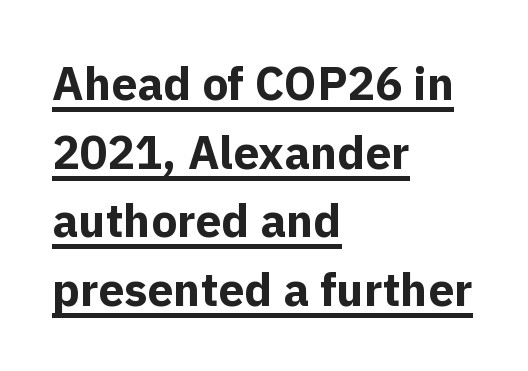
{"serif": "no", "italic": "no", "bold": "yes", "weight": "bold", "width": "normal", "x_height": "medium", "monospaced": "no", "underline": "yes", "align": "left", "line_spacing": "normal", "line_spacing_ratio": 1.49, "letter_spacing": "normal", "letter_spacing_em": 0.0, "glyph_px": 46}
